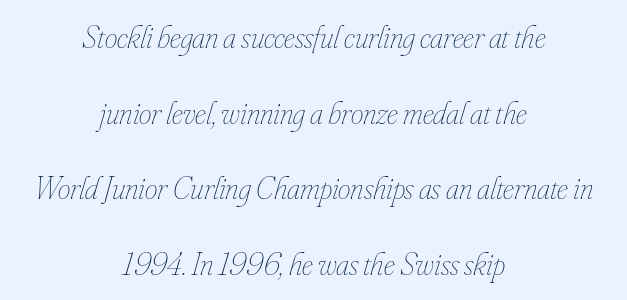
Designer's note — italics engaged. This rendering features lettering with no underline. The face used here is proportionally spaced, like ordinary book or web type. If you measured baseline to baseline, you'd find a long distance. In terms of letterspacing, this is plain default setting. Both edges are ragged and mirror each other, which tells us the setting is centered.
